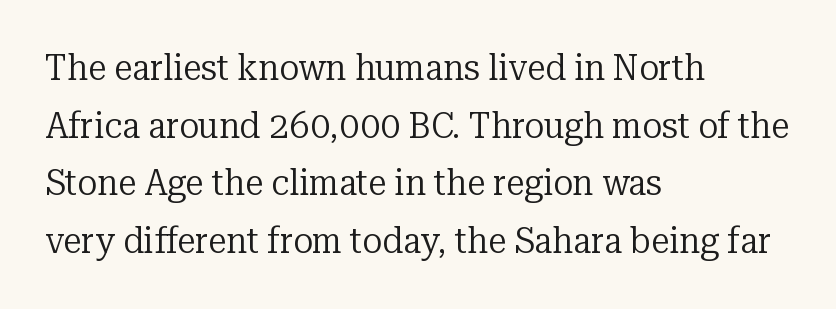
In terms of letterspacing, this is plain default setting. Compared with a typical body face, this is equally light or lighter still. The face used here is proportionally spaced, like ordinary book or web type. Upright lettering throughout. Look at the bottom of the vertical strokes: they flare into serifs here. Rule under the text: the space is simply empty.
